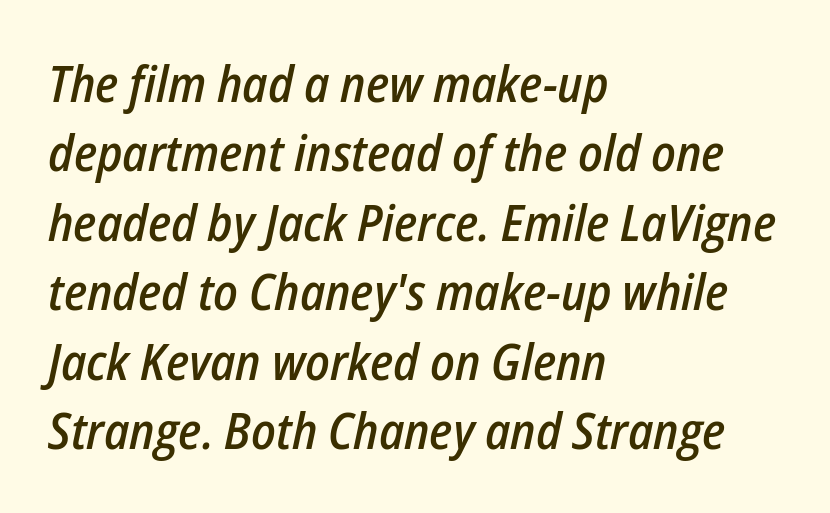
Does the lettering tilt? It does — this is italic. I'd describe the lettering as semibold — firm but not a full bold. Looks like regular typesetting: each glyph gets only the width it needs. The letterforms sit shoulder to shoulder at normal distance.
